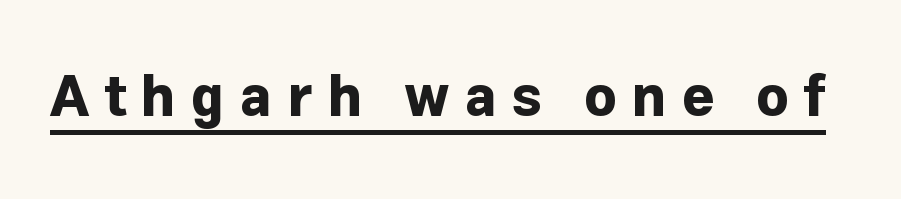
Q: Is the text bold? A: Yes.
Q: Is the text italic (slanted)? A: No, it is upright.
Q: Is the typeface a serif or a sans-serif typeface? A: Sans-serif.
Q: Is the text underlined? A: Yes.
Q: Is the spacing between letters normal or unusually wide? A: Unusually wide.
Q: Width (condensed, normal, or wide)? A: Normal.
Q: Stroke contrast? A: Low.
Q: x-height? A: Medium.
Q: Monospaced? A: No.
